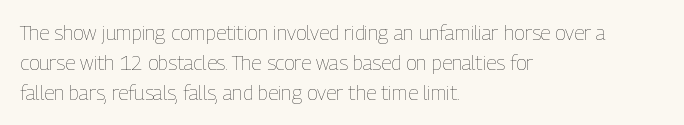
Q: Is the text bold? A: No.
Q: Is the text italic (slanted)? A: No, it is upright.
Q: Is the text underlined? A: No.
Q: How is the paragraph aligned? A: Left-aligned.
Q: Is the spacing between letters normal or unusually wide? A: Normal.
Q: Is the spacing between lines tight, normal or loose? A: Normal.
